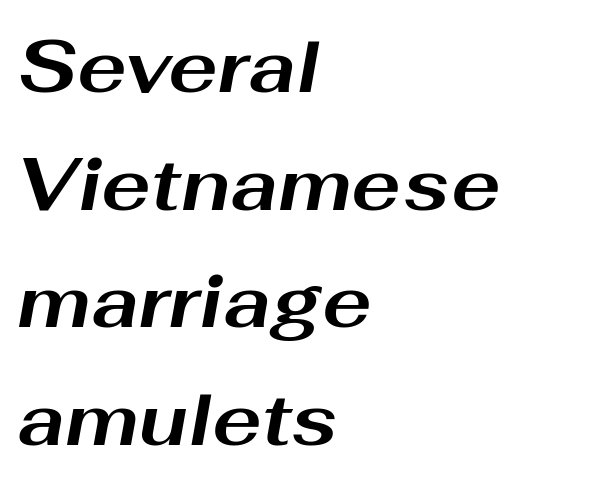
{"italic": "yes", "lean": "right", "slant_degrees": 10, "bold": "yes", "weight": "bold", "width": "wide", "stroke_contrast": "medium", "x_height": "medium", "monospaced": "no", "underline": "no", "align": "left", "line_spacing": "normal", "line_spacing_ratio": 1.59, "letter_spacing": "normal", "letter_spacing_em": 0.0, "glyph_px": 74}
